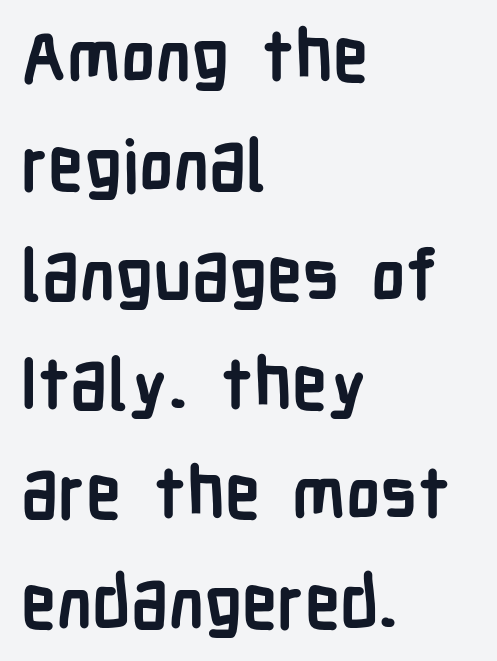
{"serif": "no", "italic": "no", "bold": "yes", "weight": "semibold", "width": "condensed", "stroke_contrast": "low", "x_height": "medium", "monospaced": "no", "underline": "no", "align": "left", "line_spacing": "normal", "line_spacing_ratio": 1.54, "letter_spacing": "normal", "letter_spacing_em": 0.0, "glyph_px": 71}
